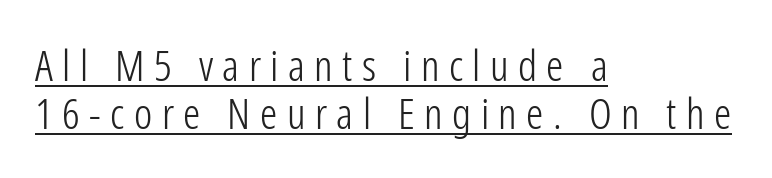
Q: Is the text bold? A: No.
Q: Is the text italic (slanted)? A: No, it is upright.
Q: Is the typeface a serif or a sans-serif typeface? A: Sans-serif.
Q: Is the text underlined? A: Yes.
Q: How is the paragraph aligned? A: Left-aligned.
Q: Is the spacing between letters normal or unusually wide? A: Unusually wide.
Q: Is the spacing between lines tight, normal or loose? A: Tight.
Q: Width (condensed, normal, or wide)? A: Condensed.
Q: Stroke contrast? A: Low.
Q: x-height? A: Medium.
Q: Monospaced? A: No.
